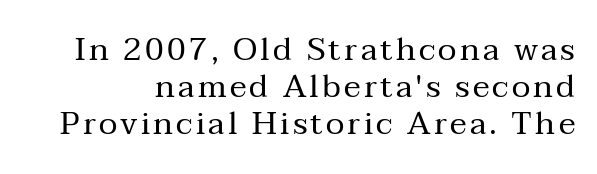
Each new line begins almost immediately beneath the previous one. The rendering uses natural spacing where letterforms have individual widths. The specimen reads as upright at a glance. A clean baseline with only descenders dipping below it. Regarding serifs, this sample has them. The typeface has the unassuming heft of standard copy or less.
